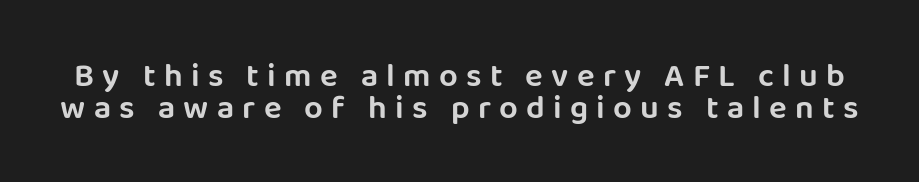
The image shows 33 px sans-serif type, upright; set tight line spacing (0.96x), unusually wide letter spacing (+0.25 em), not underlined; low stroke contrast and a large x-height.
